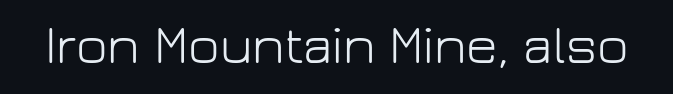
The image shows 54 px light sans-serif type, upright; set normal letter spacing, not underlined; low stroke contrast and a medium x-height.
